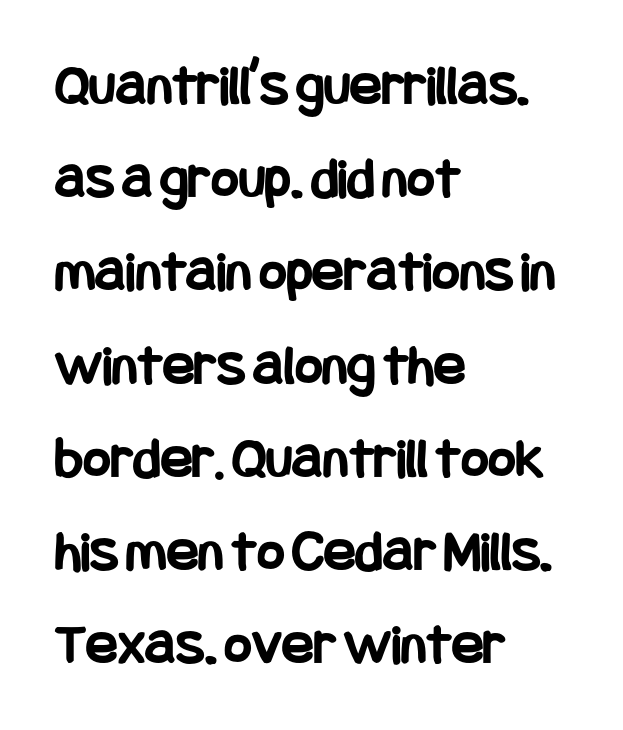
The image shows 59 px bold, condensed sans-serif type, upright; set left-aligned, normal line spacing (1.58x), normal letter spacing, not underlined; low stroke contrast and a large x-height.
